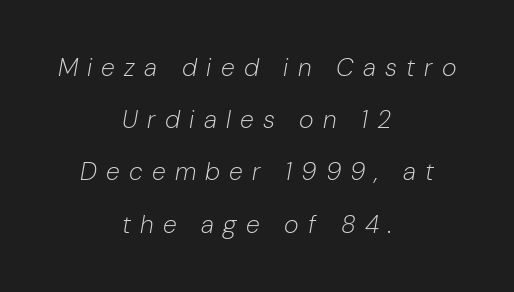
{"italic": "yes", "lean": "right", "slant_degrees": 10, "bold": "no", "underline": "no", "align": "center", "line_spacing": "loose", "line_spacing_ratio": 2.09, "letter_spacing": "wide", "letter_spacing_em": 0.37, "glyph_px": 25}
